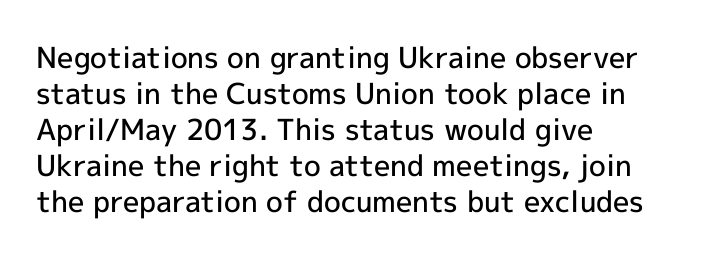
The image shows 29 px semibold sans-serif type, upright; set left-aligned, line spacing 1.24x, normal letter spacing, not underlined; a medium x-height.
